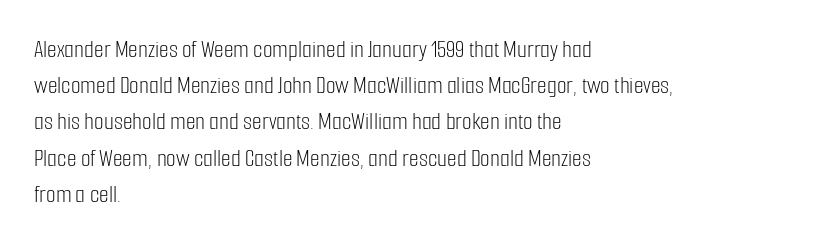
{"italic": "no", "bold": "no", "underline": "no", "align": "left", "line_spacing": "normal", "line_spacing_ratio": 1.45, "letter_spacing": "normal", "letter_spacing_em": 0.0, "glyph_px": 25}
